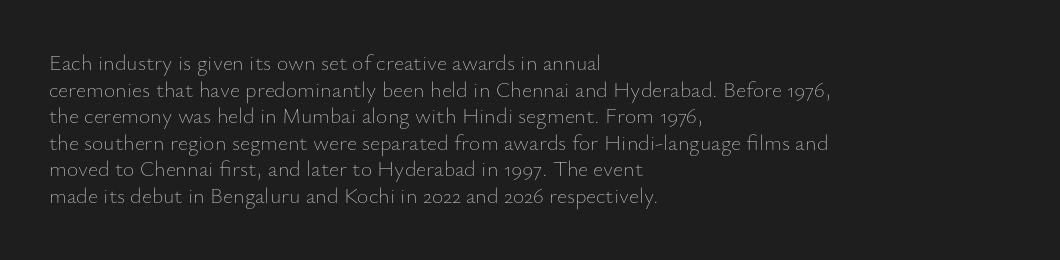
The face used here is rendered with its standard letterfit. The rag falls on the right side of this text block. The typeface has the unassuming heft of standard copy or less. Italic: no, the glyphs are upright roman.
